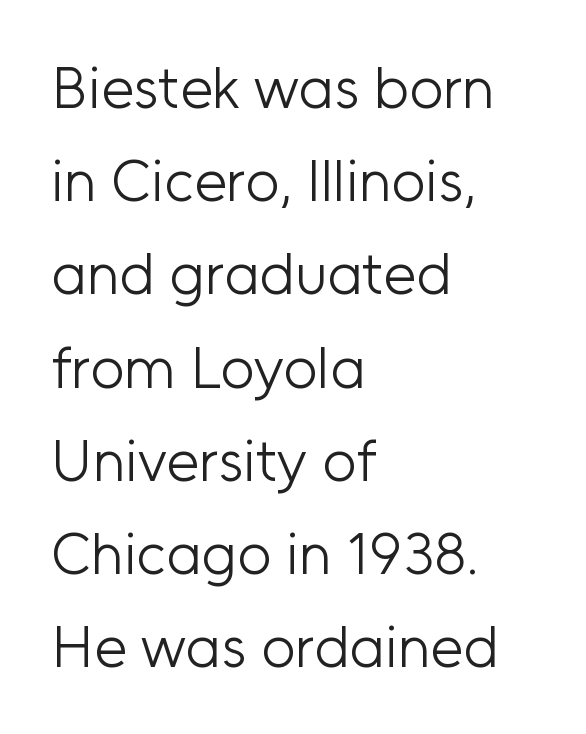
Looks like regular typesetting: each glyph gets only the width it needs. Every stem runs plumb, perpendicular to the baseline. The glyphs are unaccompanied by any horizontal stroke below them. The weight would be labelled regular, book, light, or lighter still.
